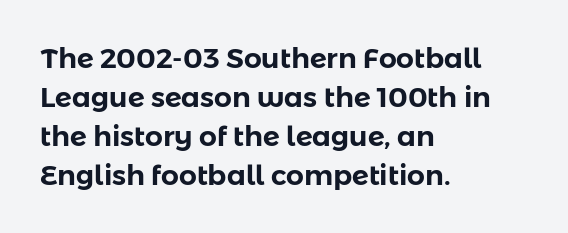
{"serif": "no", "italic": "no", "width": "normal", "stroke_contrast": "low", "x_height": "medium", "monospaced": "no", "underline": "no", "align": "left", "line_spacing": "normal", "line_spacing_ratio": 1.39, "letter_spacing": "normal", "letter_spacing_em": 0.0, "glyph_px": 28}
